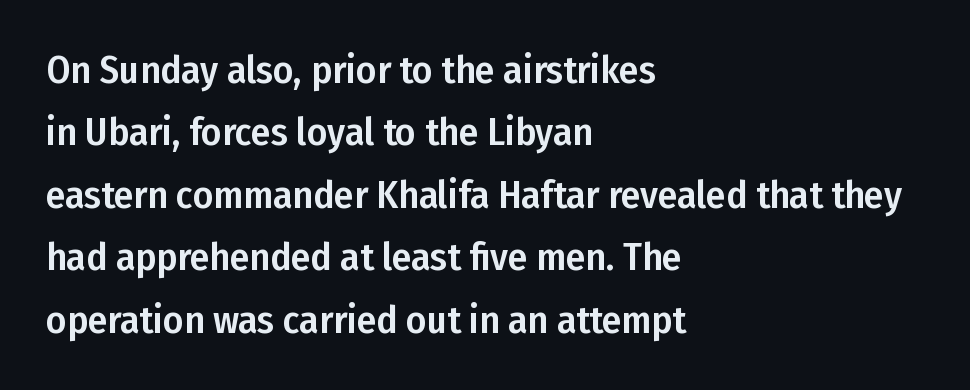
Italic: no, the glyphs are upright roman. Successive baselines arrive at the customary interval. Between one letter and the next there's only the usual sliver of space. The rendering uses natural spacing where letterforms have individual widths. The space directly below the letters is spotless. Note: no serifs on the glyphs.
